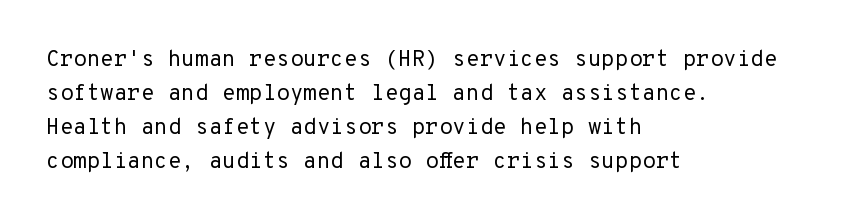
These lines stack with their left ends in a neat column. Any mark beneath the type? The region is blank. Short note: letters normally spaced. The type sits square on the baseline with zero lean.
